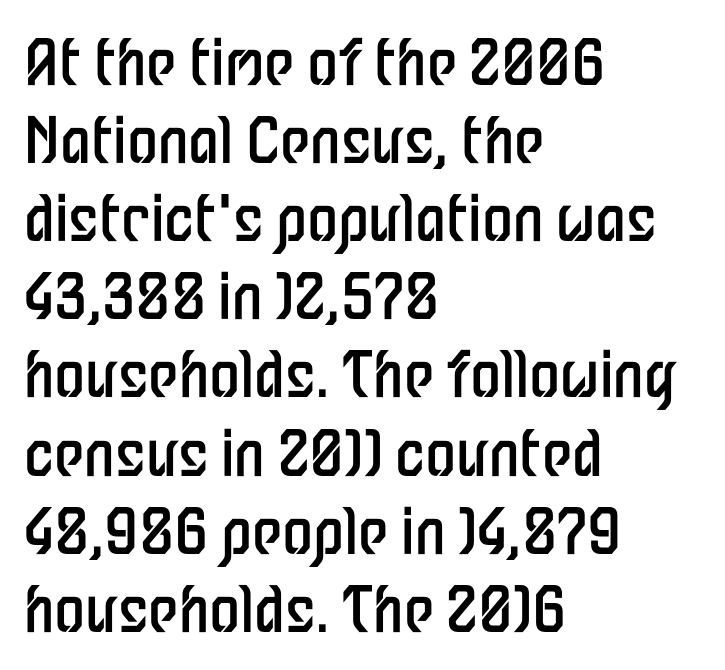
The image shows 62 px regular-weight, condensed sans-serif type, upright; set left-aligned, normal line spacing (1.26x), normal letter spacing, not underlined; low stroke contrast and a medium x-height.
